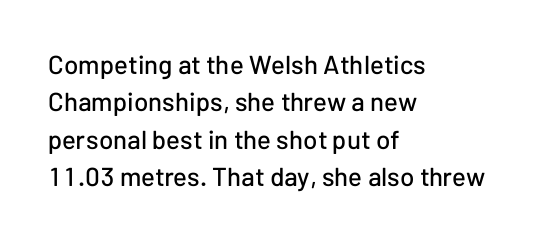
A typesetter would call this zero additional tracking. The string is rendered with underlining switched off. Reading down the block, your eye returns to a fixed left position each line. The lines sit at an ordinary, default distance from one another.
